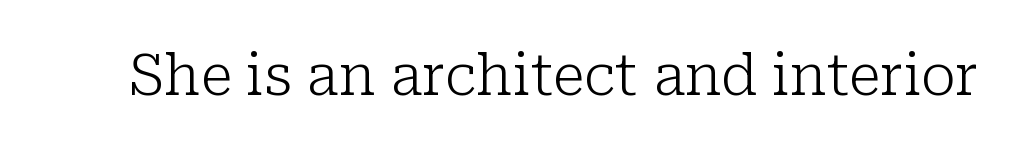
It's the straight-up-and-down kind of type. The rendering shows small feet on the letterforms — a serif design. There is no visible air inserted between adjacent glyphs. The face looks like a standard text weight, possibly lighter.
